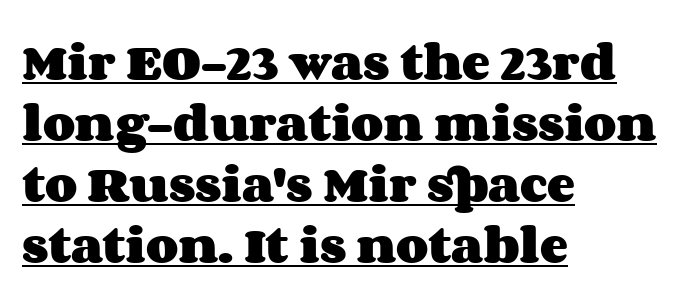
In terms of letterspacing, this is plain default setting. Compared with a centered layout, this one pins lines to the left instead. Weight: bold. Every word sits above its own underline.
